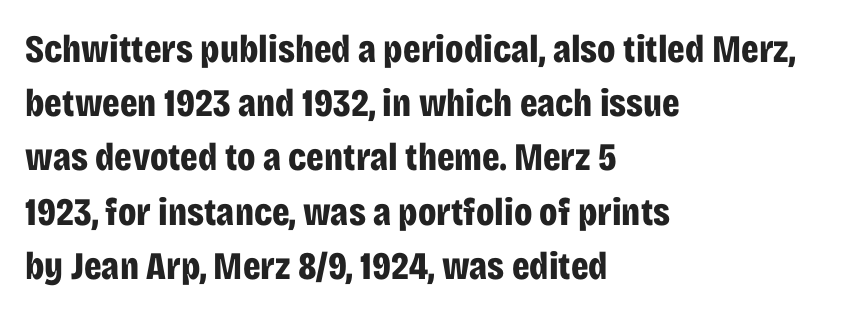
{"serif": "no", "italic": "no", "bold": "yes", "weight": "bold", "width": "condensed", "stroke_contrast": "low", "x_height": "large", "monospaced": "no", "underline": "no", "align": "left", "line_spacing": "normal", "line_spacing_ratio": 1.39, "letter_spacing": "normal", "letter_spacing_em": 0.0, "glyph_px": 39}
